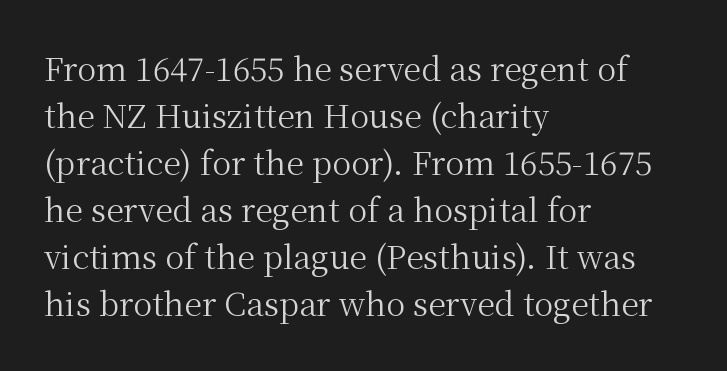
The image shows 32 px regular-weight serif type, upright; set left-aligned, normal line spacing (1.47x), normal letter spacing, not underlined; medium stroke contrast and a medium x-height.
